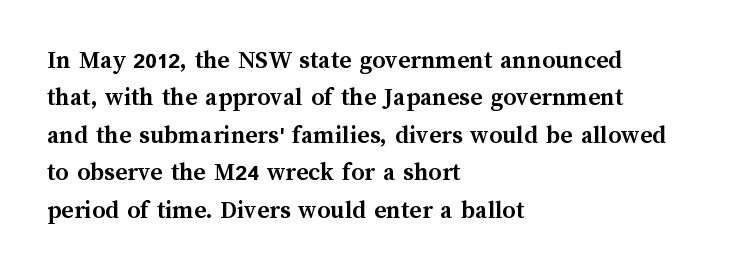
{"italic": "no", "bold": "yes", "underline": "no", "align": "left", "line_spacing": "normal", "line_spacing_ratio": 1.44, "letter_spacing": "normal", "letter_spacing_em": 0.0, "glyph_px": 26}
